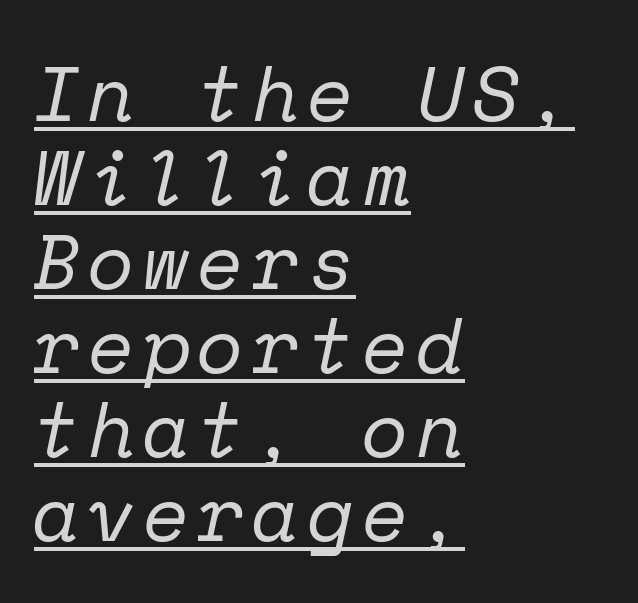
{"serif": "yes", "italic": "yes", "lean": "right", "slant_degrees": 12, "bold": "no", "weight": "regular", "width": "normal", "stroke_contrast": "low", "x_height": "medium", "monospaced": "yes", "underline": "yes", "align": "left", "line_spacing": "tight", "line_spacing_ratio": 1.09, "glyph_px": 77}
